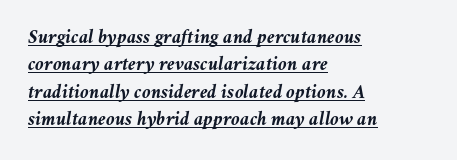
Q: Is the text bold? A: Yes.
Q: Is the text italic (slanted)? A: Yes, it leans right by about 11 degrees.
Q: Is the text underlined? A: Yes.
Q: How is the paragraph aligned? A: Left-aligned.
Q: Is the spacing between letters normal or unusually wide? A: Normal.
Q: Is the spacing between lines tight, normal or loose? A: Normal.
